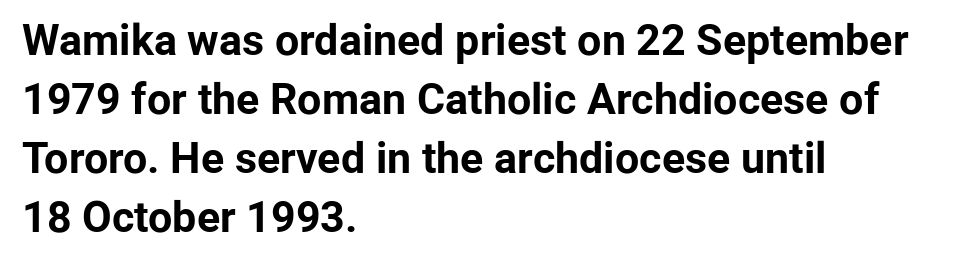
{"serif": "no", "italic": "no", "bold": "yes", "weight": "bold", "width": "normal", "stroke_contrast": "low", "x_height": "medium", "monospaced": "no", "underline": "no", "align": "left", "line_spacing": "normal", "line_spacing_ratio": 1.37, "letter_spacing": "normal", "letter_spacing_em": 0.0, "glyph_px": 43}
